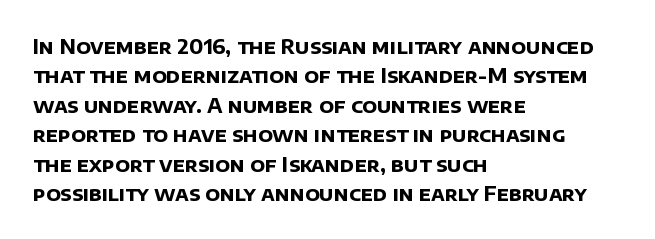
Stroke thickness is high; the sample reads as a true bold. Each new line begins a customary step beneath the previous one. Where is the straight margin? On the left. The type is set solid horizontally, with unmodified tracking. Descenders are the only things crossing below the line.
